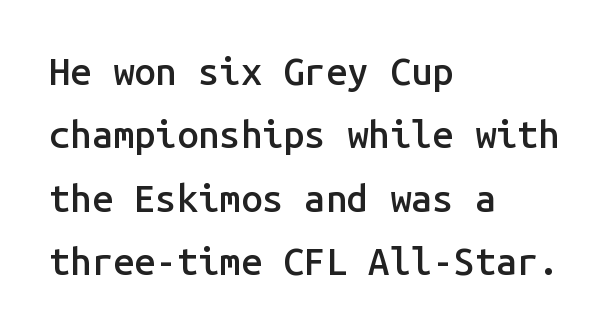
The image shows 38 px semibold sans-serif type, upright, monospaced; set left-aligned, normal line spacing (1.67x), normal letter spacing, not underlined; low stroke contrast and a medium x-height.
